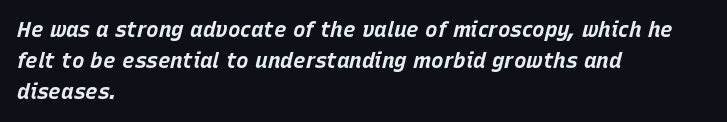
{"italic": "yes", "lean": "right", "slant_degrees": 15, "bold": "yes", "underline": "no", "align": "left", "line_spacing": "normal", "line_spacing_ratio": 1.47, "letter_spacing": "normal", "letter_spacing_em": 0.0, "glyph_px": 21}
